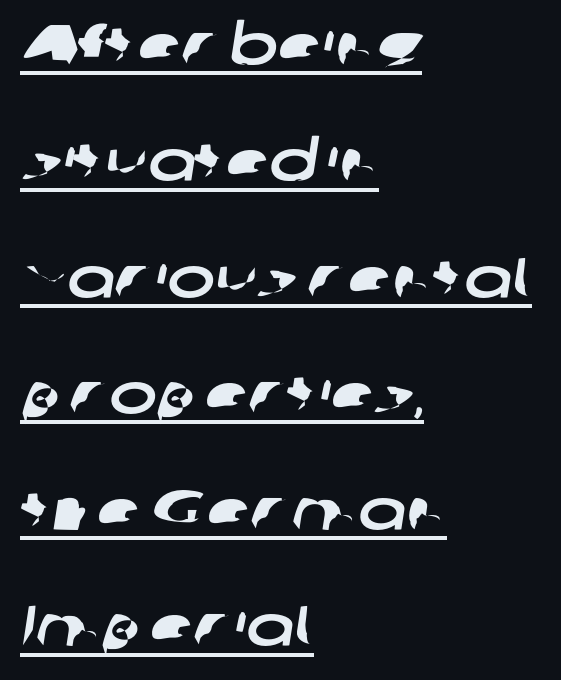
The setting favours the left margin, as ordinary paragraphs usually do. Students, observe: this is what heavily led, spacious text looks like. Note: no serifs on the glyphs. Think of a printed novel: that variable character pitch is what you see here.
